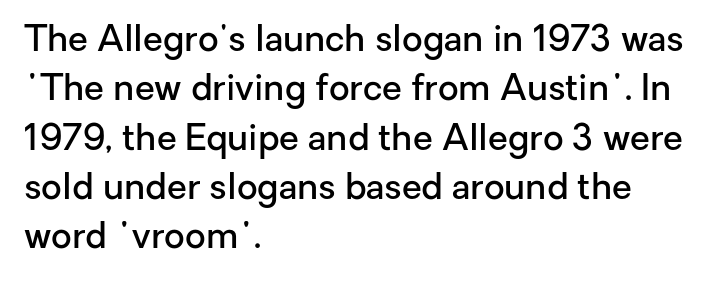
The image shows 36 px semibold sans-serif type, upright; set left-aligned, normal line spacing (1.37x), normal letter spacing, not underlined; low stroke contrast and a medium x-height.
